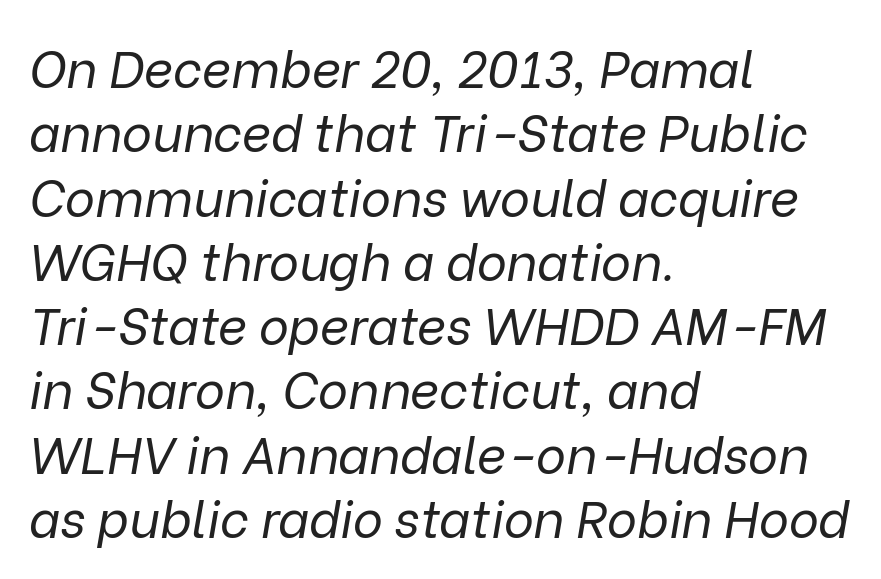
The lettering tilts uniformly, giving the passage an italic look. No extra ink here — the face is not bold. Each word holds together tightly as a unit, with standard inter-letter gaps. Rule under the text: the space is simply empty. The paragraph shown leans on its left margin. The passage shown is typed in a proportional face where columns would drift.
